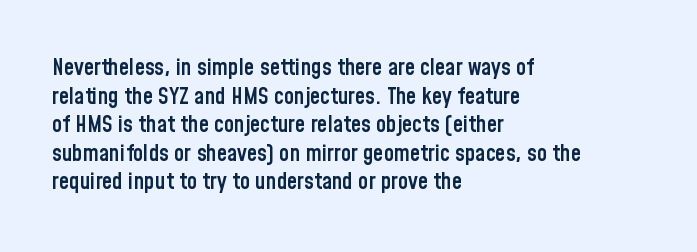
The passage shown is not underscored anywhere. On the weight axis this lands at semibold, roughly 600. Nothing unusual about the tracking: characters are spaced as the font intends. This is roman type, the default non-slanted kind. The paragraph has a hard left edge and a soft right edge.
